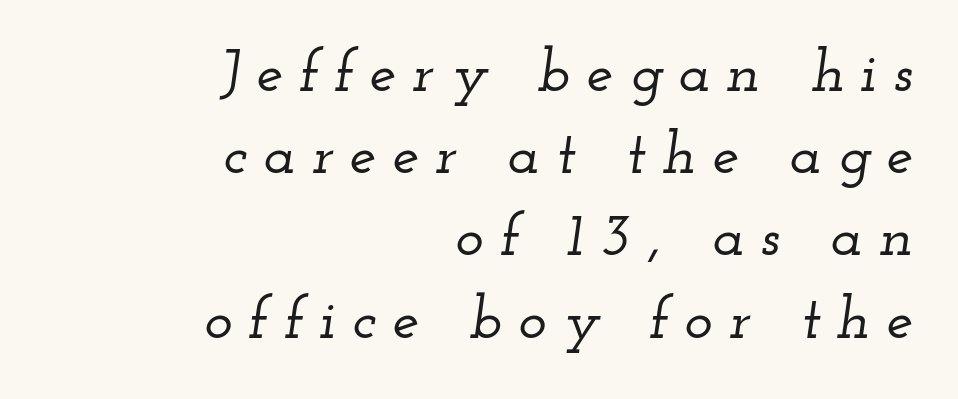
Q: Is the text italic (slanted)? A: Yes, it leans right by about 12 degrees.
Q: Is the typeface a serif or a sans-serif typeface? A: Serif.
Q: Is the text underlined? A: No.
Q: How is the paragraph aligned? A: Right-aligned.
Q: Is the spacing between letters normal or unusually wide? A: Unusually wide.
Q: Is the spacing between lines tight, normal or loose? A: Normal.
Q: Width (condensed, normal, or wide)? A: Wide.
Q: Stroke contrast? A: Low.
Q: x-height? A: Small.
Q: Monospaced? A: No.
